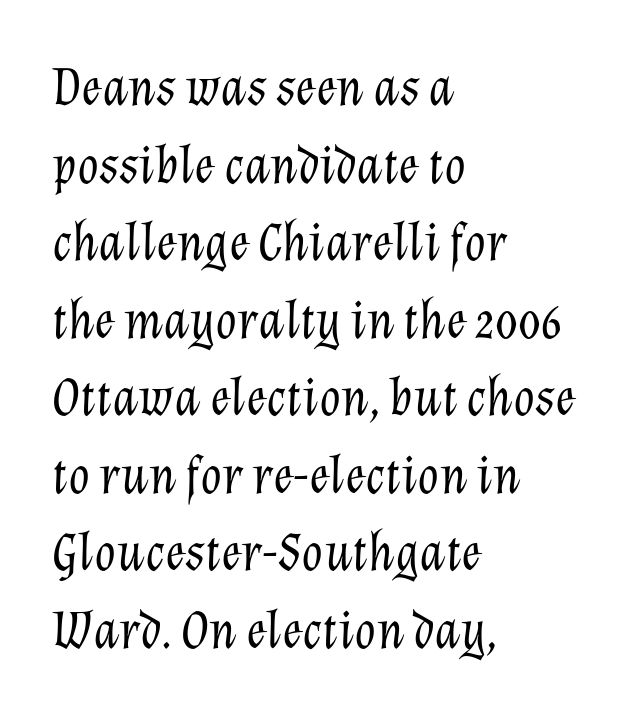
Q: Is the text bold? A: No.
Q: Is the text italic (slanted)? A: Yes, it leans right by about 12 degrees.
Q: Is the text underlined? A: No.
Q: How is the paragraph aligned? A: Left-aligned.
Q: Is the spacing between letters normal or unusually wide? A: Normal.
Q: Is the spacing between lines tight, normal or loose? A: Normal.
Q: Width (condensed, normal, or wide)? A: Normal.
Q: Stroke contrast? A: Low.
Q: x-height? A: Medium.
Q: Monospaced? A: No.
